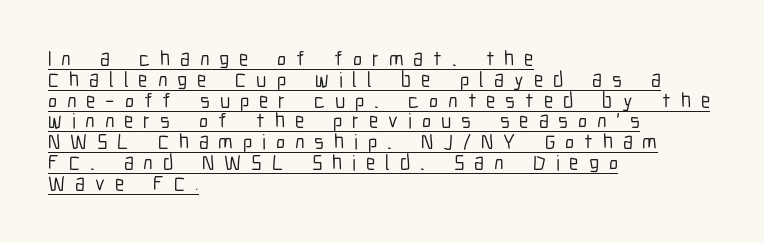
Q: Is the text italic (slanted)? A: No, it is upright.
Q: Is the text underlined? A: Yes.
Q: How is the paragraph aligned? A: Left-aligned.
Q: Is the spacing between letters normal or unusually wide? A: Unusually wide.
Q: Is the spacing between lines tight, normal or loose? A: Tight.
